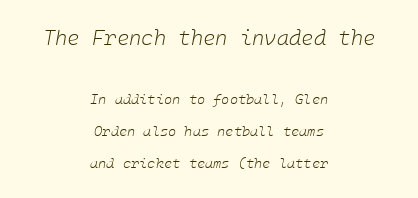
The image shows 21 px text type, italic (leaning right); set centered, loose line spacing (2.32x), normal letter spacing, not underlined; the first (top) block is 1.5x larger.
